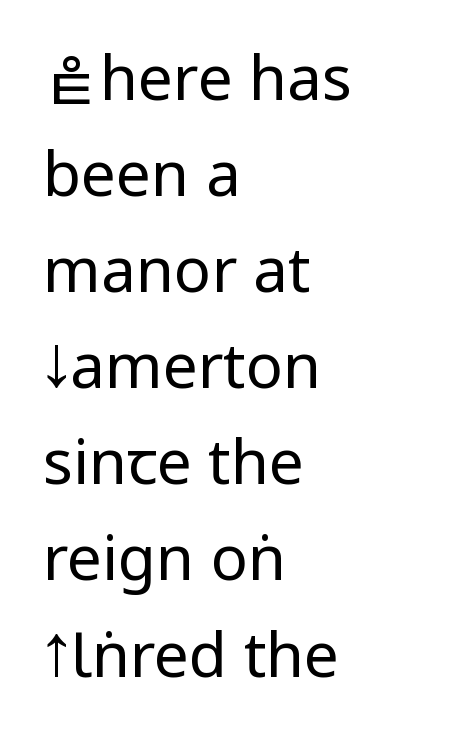
Q: Is the text bold? A: No.
Q: Is the text italic (slanted)? A: No, it is upright.
Q: Is the typeface a serif or a sans-serif typeface? A: Sans-serif.
Q: Is the text underlined? A: No.
Q: How is the paragraph aligned? A: Left-aligned.
Q: Is the spacing between letters normal or unusually wide? A: Normal.
Q: Is the spacing between lines tight, normal or loose? A: Normal.
Q: Width (condensed, normal, or wide)? A: Condensed.
Q: Stroke contrast? A: Low.
Q: x-height? A: Large.
Q: Monospaced? A: No.
